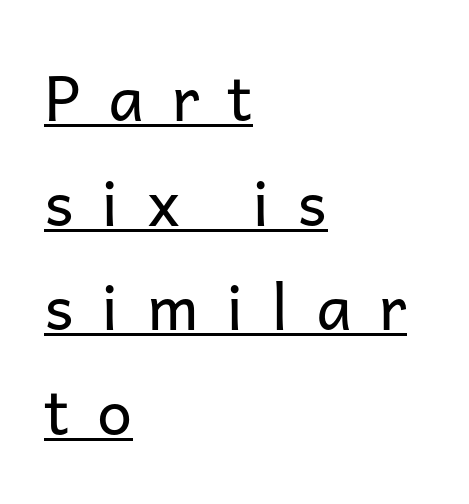
The image shows 63 px regular-weight sans-serif type, upright; set left-aligned, normal line spacing (1.66x), unusually wide letter spacing (+0.44 em), underlined; low stroke contrast and a medium x-height.
